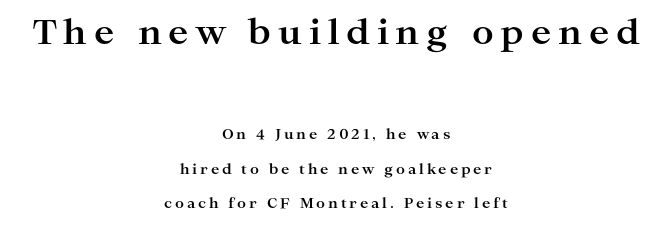
The image shows 34 px bold, wide serif type, upright; set centered, loose line spacing (2.45x), unusually wide letter spacing (+0.2 em), not underlined; the first (top) block is 2.43x larger; high stroke contrast and a medium x-height.
